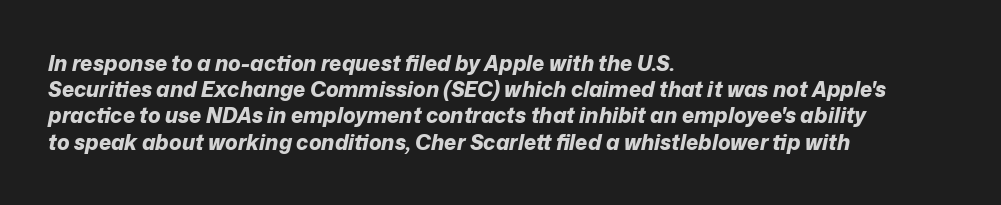
The image shows 21 px bold type, italic (leaning right); set left-aligned, normal line spacing (1.25x), normal letter spacing, not underlined.
